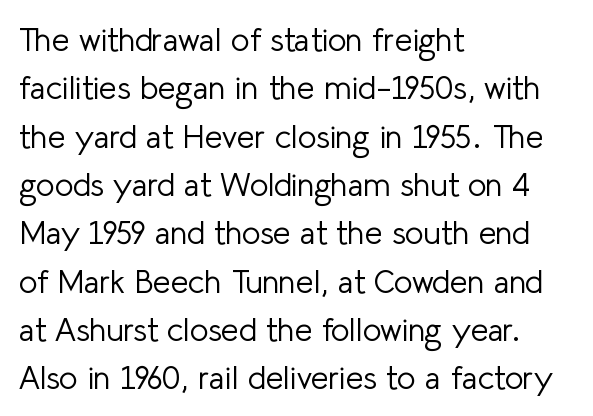
The image shows 32 px light sans-serif type, upright; set left-aligned, normal line spacing (1.51x), normal letter spacing, not underlined; low stroke contrast and a medium x-height.
